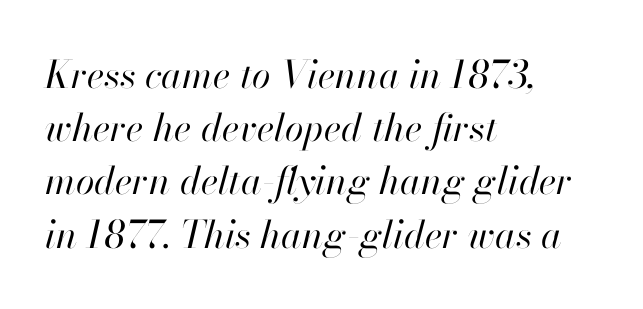
Line spacing here is normal. Here the designer chose a conventional face with non-uniform glyph widths. Stroke mass is kept to a normal reading level or below. Words float on clear page, feet unadorned.
